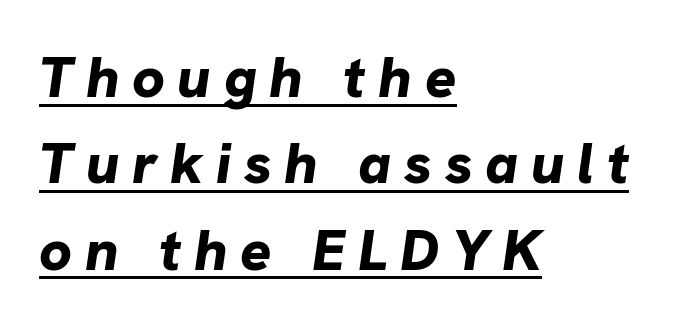
This sample has the flowing, uneven cadence of proportional lettering. Substantial extra tracking has been applied to these lines. Baseline-to-baseline distance is the conventional proportion of letter height. The setting favours the left margin, as ordinary paragraphs usually do.
